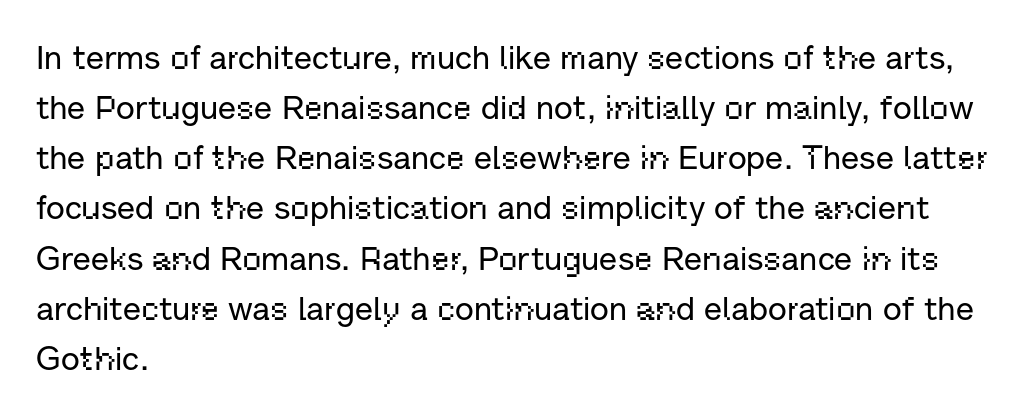
Q: Is the text italic (slanted)? A: No, it is upright.
Q: Is the typeface a serif or a sans-serif typeface? A: Sans-serif.
Q: Is the text underlined? A: No.
Q: How is the paragraph aligned? A: Left-aligned.
Q: Is the spacing between letters normal or unusually wide? A: Normal.
Q: Is the spacing between lines tight, normal or loose? A: Normal.
Q: Width (condensed, normal, or wide)? A: Normal.
Q: Stroke contrast? A: Low.
Q: x-height? A: Medium.
Q: Monospaced? A: No.
